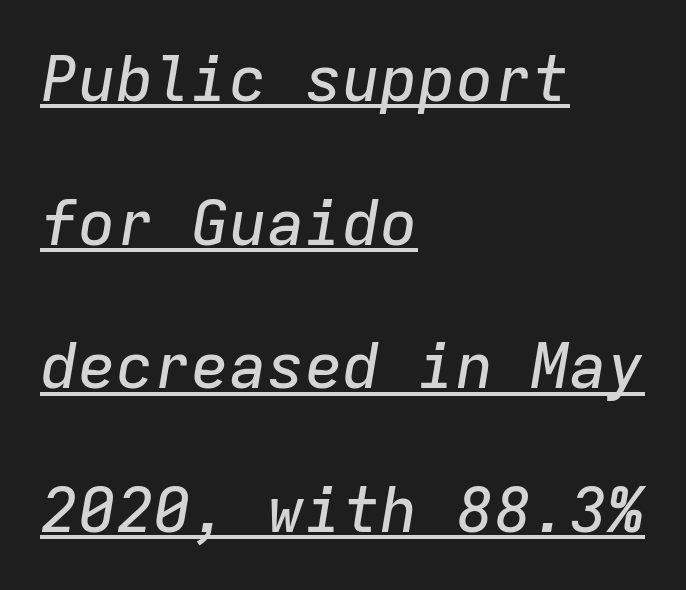
The image shows 63 px text type, italic (leaning right), monospaced; set left-aligned, loose line spacing (2.28x), normal letter spacing, underlined; low stroke contrast and a medium x-height.
